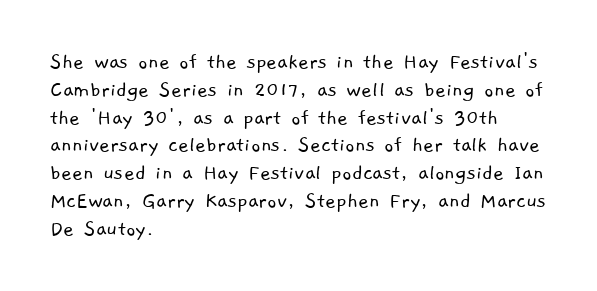
Quick note: underline off. Students, note that the glyphs here touch the page at normal intervals. Vertical stems look standard width or narrower in stroke. These lines are set flush left with a ragged right edge.
